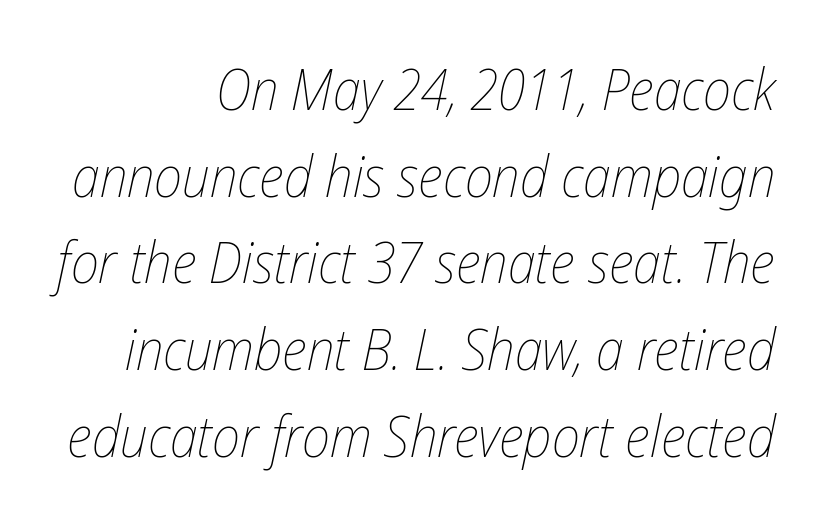
Q: Is the text bold? A: No.
Q: Is the text italic (slanted)? A: Yes, it leans right by about 12 degrees.
Q: Is the text underlined? A: No.
Q: How is the paragraph aligned? A: Right-aligned.
Q: Is the spacing between letters normal or unusually wide? A: Normal.
Q: Is the spacing between lines tight, normal or loose? A: Normal.
Q: Width (condensed, normal, or wide)? A: Condensed.
Q: Stroke contrast? A: Low.
Q: x-height? A: Medium.
Q: Monospaced? A: No.
